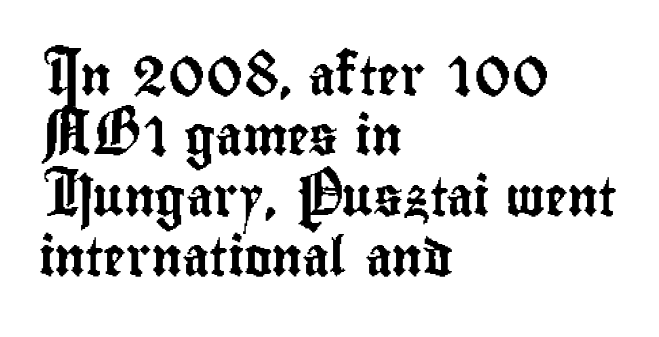
Q: Is the text italic (slanted)? A: No, it is upright.
Q: Is the typeface a serif or a sans-serif typeface? A: Sans-serif.
Q: Is the text underlined? A: No.
Q: How is the paragraph aligned? A: Left-aligned.
Q: Is the spacing between letters normal or unusually wide? A: Normal.
Q: Is the spacing between lines tight, normal or loose? A: Normal.
Q: Width (condensed, normal, or wide)? A: Condensed.
Q: Stroke contrast? A: Low.
Q: x-height? A: Small.
Q: Monospaced? A: No.
